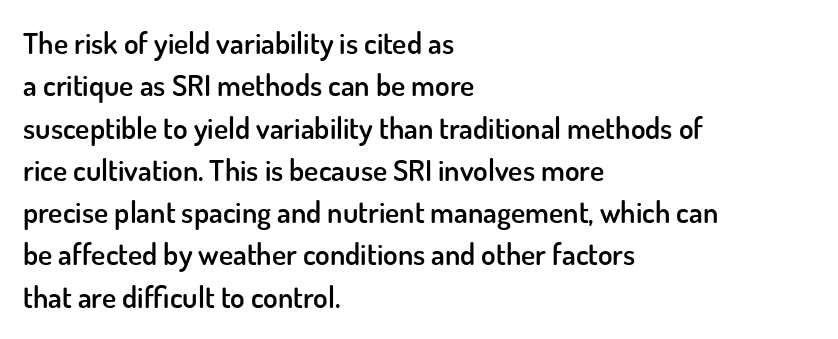
The image shows 30 px semibold sans-serif type, upright; set left-aligned, normal line spacing (1.41x), normal letter spacing, not underlined; low stroke contrast and a small x-height.
